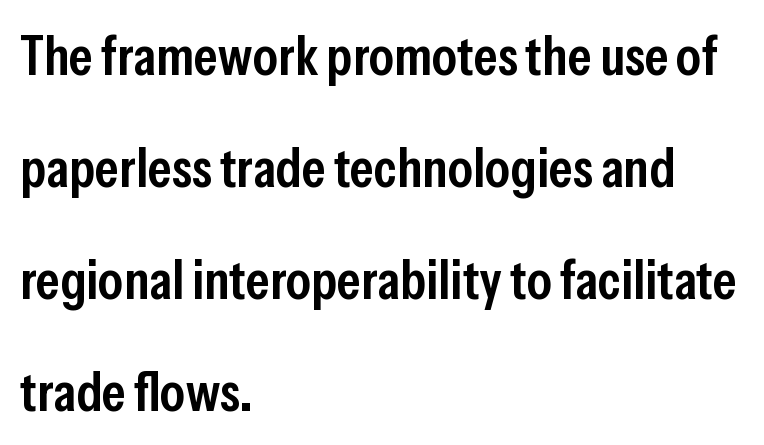
Q: Is the text bold? A: Semi-bold.
Q: Is the text italic (slanted)? A: No, it is upright.
Q: Is the typeface a serif or a sans-serif typeface? A: Sans-serif.
Q: Is the text underlined? A: No.
Q: How is the paragraph aligned? A: Left-aligned.
Q: Is the spacing between letters normal or unusually wide? A: Normal.
Q: Is the spacing between lines tight, normal or loose? A: Loose.
Q: Width (condensed, normal, or wide)? A: Condensed.
Q: Stroke contrast? A: Low.
Q: x-height? A: Medium.
Q: Monospaced? A: No.
